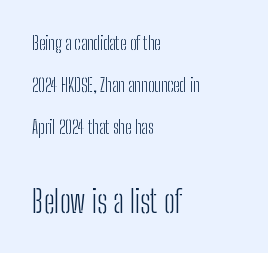
The image shows 31 px light, condensed sans-serif type, upright; set left-aligned, loose line spacing (2.32x), normal letter spacing, not underlined; the second (bottom) block is 1.72x larger; low stroke contrast and a medium x-height.
